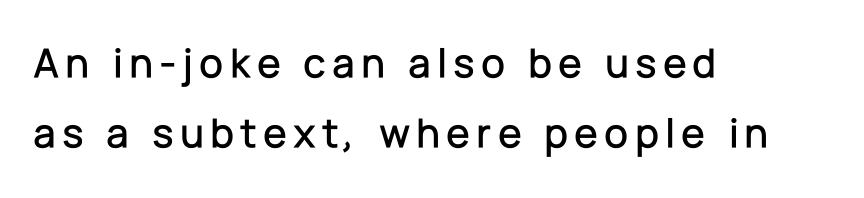
The image shows 43 px sans-serif type, upright; set left-aligned, normal line spacing (1.62x), not underlined; low stroke contrast and a medium x-height.
